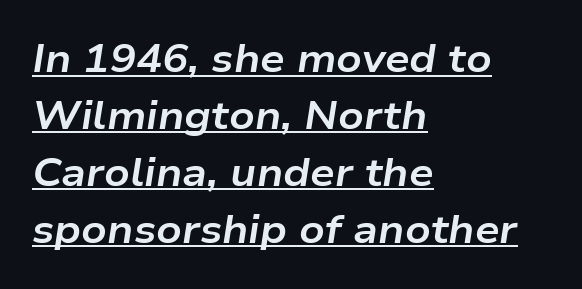
The image shows 39 px bold, wide type, italic (leaning right); set left-aligned, normal line spacing (1.46x), normal letter spacing, underlined; low stroke contrast and a medium x-height.
